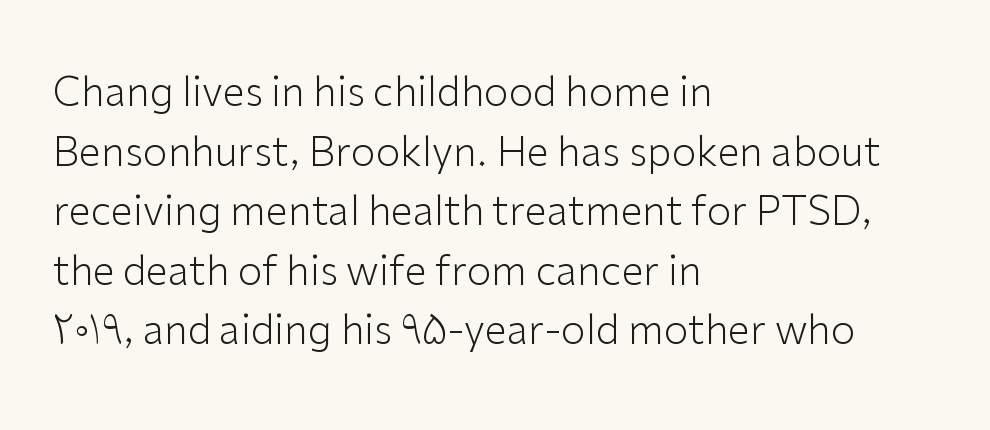
{"serif": "no", "italic": "no", "bold": "no", "weight": "light", "width": "normal", "stroke_contrast": "low", "x_height": "medium", "monospaced": "no", "underline": "no", "align": "left", "line_spacing": "normal", "line_spacing_ratio": 1.49, "letter_spacing": "normal", "letter_spacing_em": 0.0, "glyph_px": 40}
